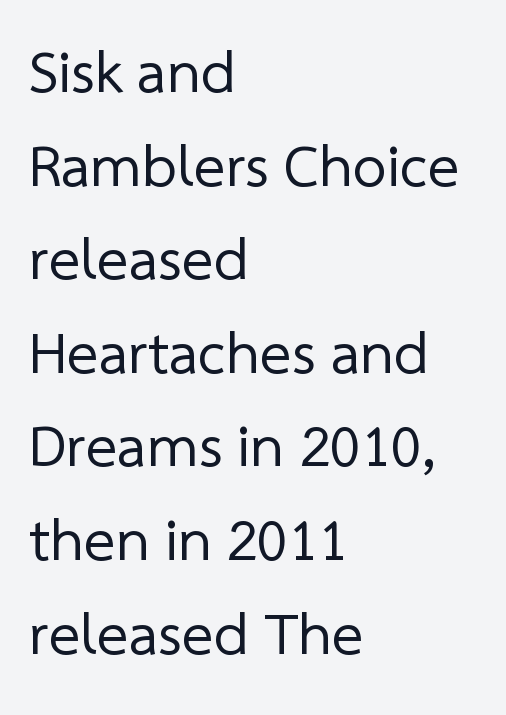
Q: Is the text bold? A: No.
Q: Is the typeface a serif or a sans-serif typeface? A: Sans-serif.
Q: Is the text underlined? A: No.
Q: How is the paragraph aligned? A: Left-aligned.
Q: Is the spacing between letters normal or unusually wide? A: Normal.
Q: Is the spacing between lines tight, normal or loose? A: Normal.
Q: Width (condensed, normal, or wide)? A: Normal.
Q: Stroke contrast? A: Low.
Q: x-height? A: Medium.
Q: Monospaced? A: No.
